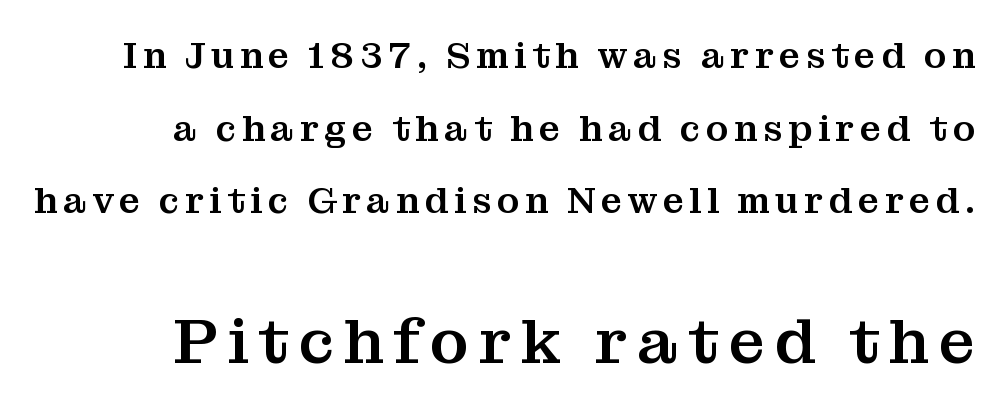
The lines in this sample share a right terminus and differ only in where they begin. A typesetter would label this face a serif. The passage shown is typed in a proportional face where columns would drift. Leading is clearly above the norm, producing a sparse column. Tall strokes in this sample are plumb rather than angled. These two chunks differ in scale, with the bottom chunk taking the larger measure.
